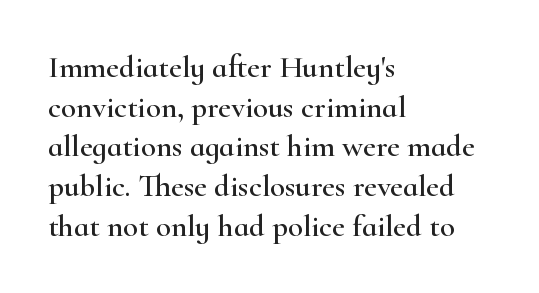
The image shows 31 px wide serif type, upright; set left-aligned, normal line spacing (1.28x), normal letter spacing, not underlined; high stroke contrast and a small x-height.
